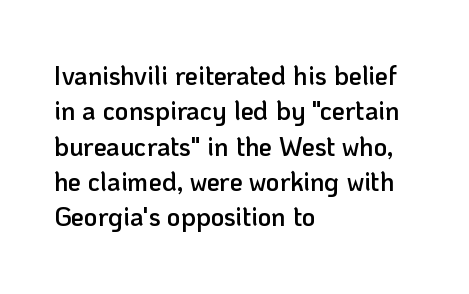
Quick note: underline off. Is the letter spacing exaggerated? No — it looks like the ordinary default. Each new line begins a customary step beneath the previous one. Its strokes are somewhat broadened, the hallmark of semibold type.
